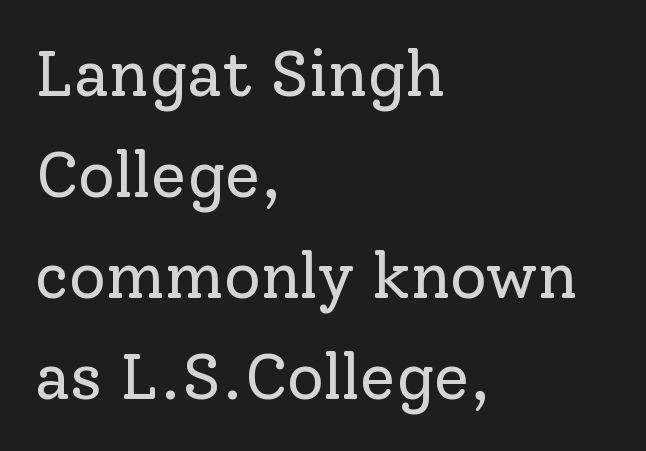
Q: Is the text bold? A: No.
Q: Is the text italic (slanted)? A: No, it is upright.
Q: Is the typeface a serif or a sans-serif typeface? A: Serif.
Q: Is the text underlined? A: No.
Q: How is the paragraph aligned? A: Left-aligned.
Q: Is the spacing between letters normal or unusually wide? A: Normal.
Q: Is the spacing between lines tight, normal or loose? A: Normal.
Q: Width (condensed, normal, or wide)? A: Normal.
Q: Stroke contrast? A: Low.
Q: x-height? A: Medium.
Q: Monospaced? A: No.
